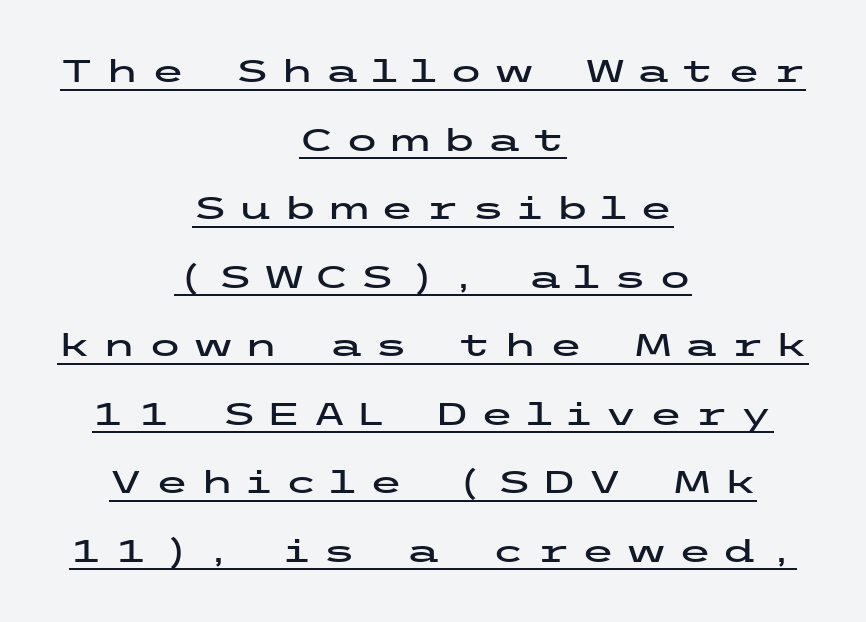
Q: Is the text italic (slanted)? A: No, it is upright.
Q: Is the typeface a serif or a sans-serif typeface? A: Sans-serif.
Q: Is the text underlined? A: Yes.
Q: How is the paragraph aligned? A: Centered.
Q: Is the spacing between letters normal or unusually wide? A: Unusually wide.
Q: Is the spacing between lines tight, normal or loose? A: Loose.
Q: Width (condensed, normal, or wide)? A: Wide.
Q: Stroke contrast? A: Low.
Q: x-height? A: Medium.
